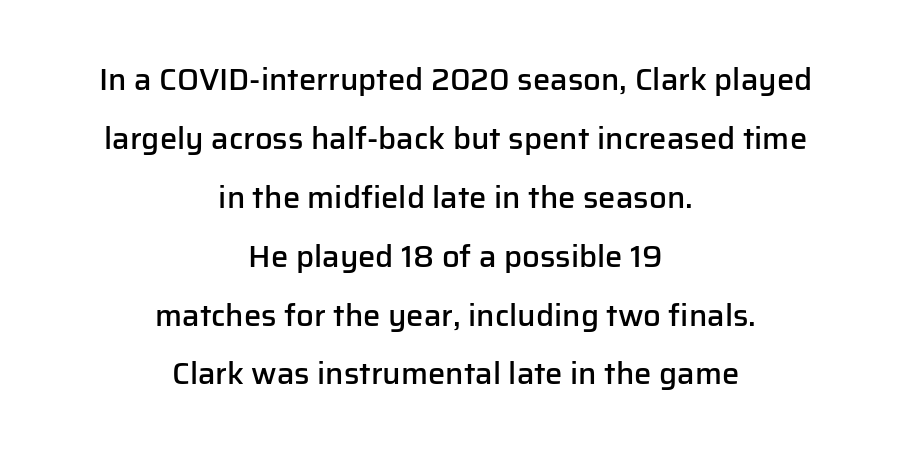
Q: Is the text bold? A: Semi-bold.
Q: Is the text italic (slanted)? A: No, it is upright.
Q: Is the typeface a serif or a sans-serif typeface? A: Sans-serif.
Q: Is the text underlined? A: No.
Q: How is the paragraph aligned? A: Centered.
Q: Is the spacing between letters normal or unusually wide? A: Normal.
Q: Is the spacing between lines tight, normal or loose? A: Loose.
Q: Width (condensed, normal, or wide)? A: Normal.
Q: Stroke contrast? A: Low.
Q: x-height? A: Medium.
Q: Monospaced? A: No.
